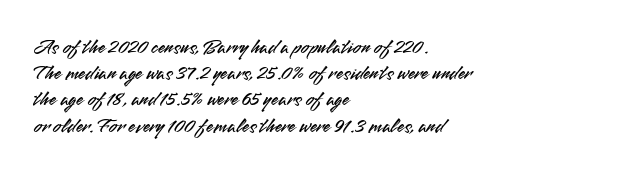
{"underline": "no", "align": "left", "line_spacing": "normal", "line_spacing_ratio": 1.25, "letter_spacing": "normal", "letter_spacing_em": 0.0, "glyph_px": 21}
